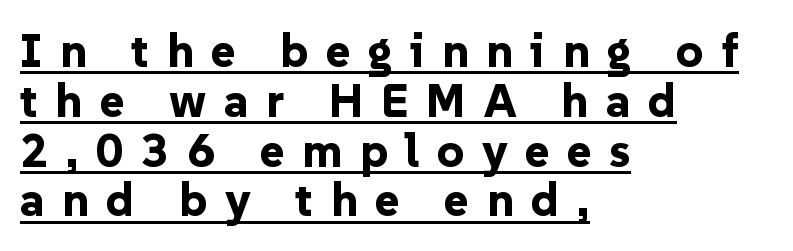
{"serif": "no", "italic": "no", "bold": "yes", "weight": "bold", "width": "normal", "stroke_contrast": "low", "x_height": "medium", "monospaced": "no", "underline": "yes", "align": "left", "line_spacing": "tight", "line_spacing_ratio": 1.06, "letter_spacing": "wide", "letter_spacing_em": 0.37, "glyph_px": 47}
